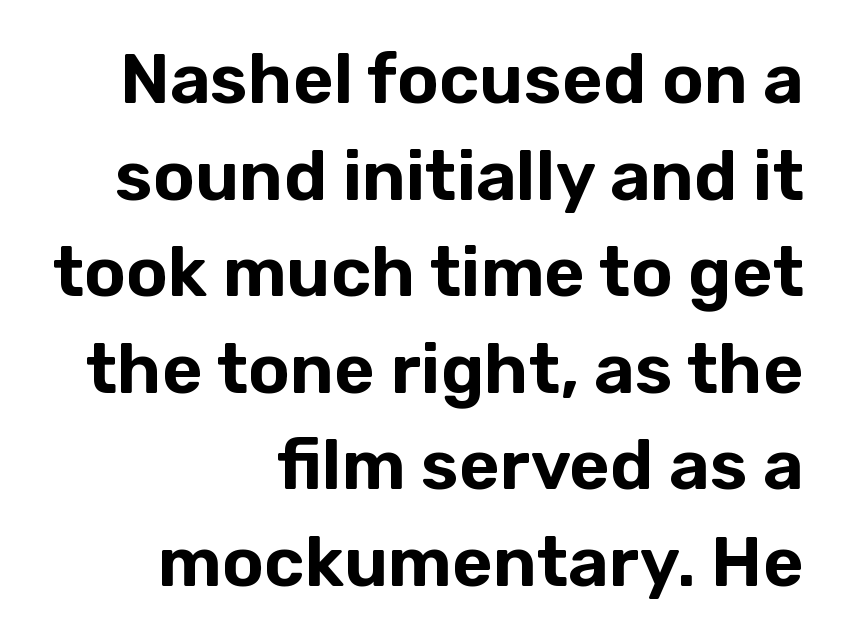
Q: Is the text italic (slanted)? A: No, it is upright.
Q: Is the typeface a serif or a sans-serif typeface? A: Sans-serif.
Q: Is the text underlined? A: No.
Q: How is the paragraph aligned? A: Right-aligned.
Q: Is the spacing between letters normal or unusually wide? A: Normal.
Q: Is the spacing between lines tight, normal or loose? A: Normal.
Q: Width (condensed, normal, or wide)? A: Normal.
Q: Stroke contrast? A: Low.
Q: x-height? A: Medium.
Q: Monospaced? A: No.
